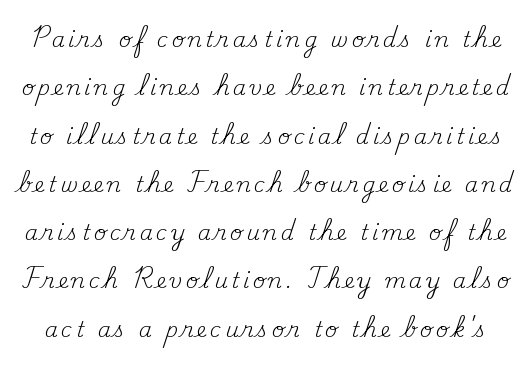
This reads as an unemphasized weight, regular at the heaviest. This rendering features lettering with no underline. The passage shown stacks its lines with a broad gap.
